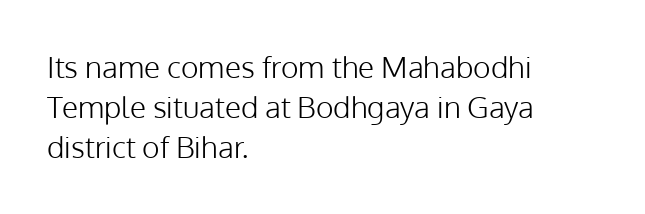
Q: Is the text bold? A: No.
Q: Is the text italic (slanted)? A: No, it is upright.
Q: Is the typeface a serif or a sans-serif typeface? A: Sans-serif.
Q: Is the text underlined? A: No.
Q: How is the paragraph aligned? A: Left-aligned.
Q: Is the spacing between letters normal or unusually wide? A: Normal.
Q: Is the spacing between lines tight, normal or loose? A: Normal.
Q: Width (condensed, normal, or wide)? A: Normal.
Q: Stroke contrast? A: Low.
Q: x-height? A: Medium.
Q: Monospaced? A: No.
